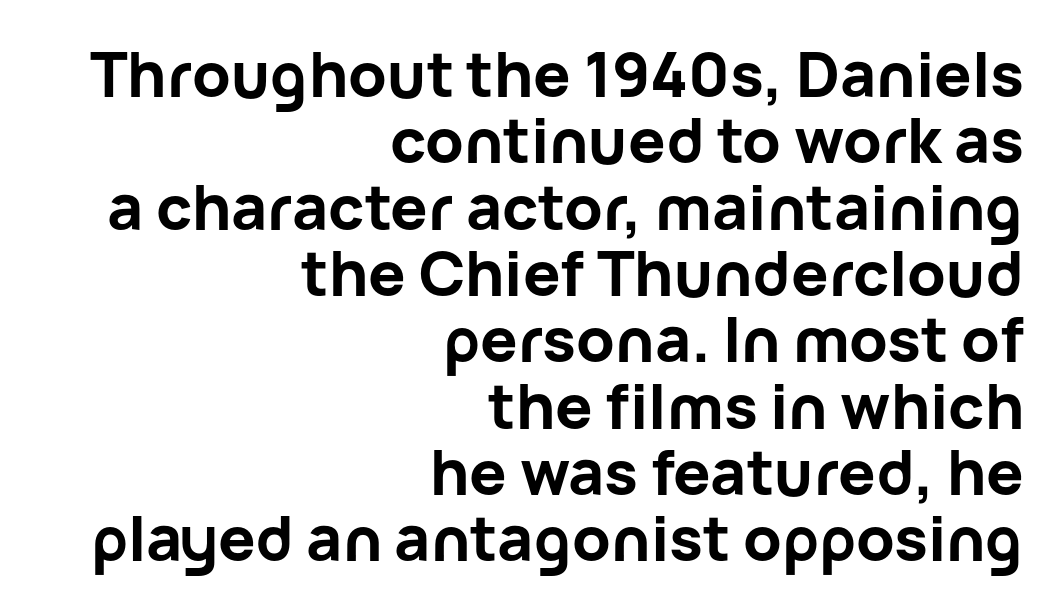
{"serif": "no", "italic": "no", "bold": "yes", "weight": "bold", "width": "normal", "stroke_contrast": "low", "x_height": "medium", "monospaced": "no", "underline": "no", "align": "right", "line_spacing": "tight", "line_spacing_ratio": 1.07, "letter_spacing": "normal", "letter_spacing_em": 0.0, "glyph_px": 62}
